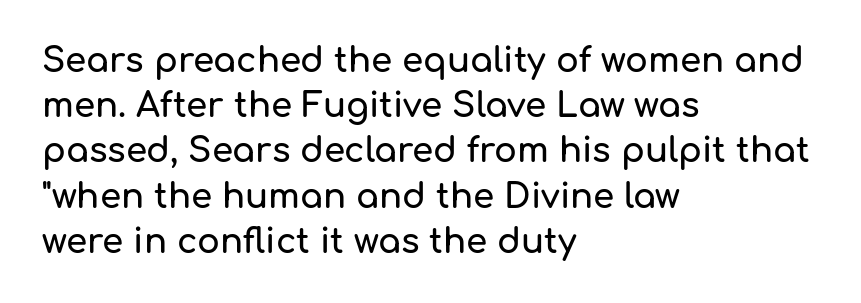
The image shows 34 px sans-serif type, upright; set left-aligned, normal line spacing (1.33x), normal letter spacing, not underlined; low stroke contrast and a medium x-height.
